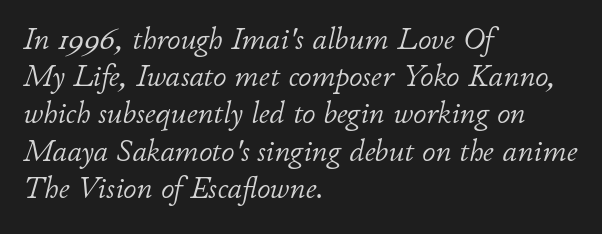
The typesetting does not lean heavy: it is not bold. Each row of text sits above clean, open space. Standard letterfit; no display-style spreading of the glyphs. Is this a fixed-width face? No — the glyphs have proportional, varying widths.
